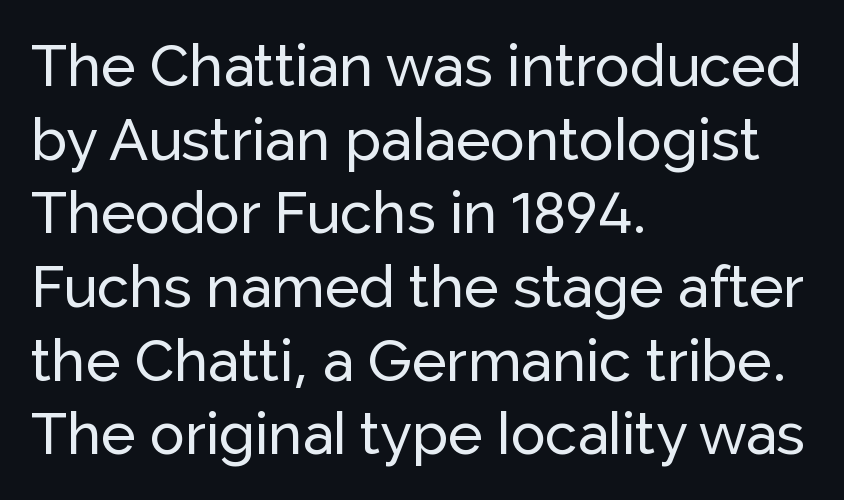
Q: Is the text italic (slanted)? A: No, it is upright.
Q: Is the typeface a serif or a sans-serif typeface? A: Sans-serif.
Q: Is the text underlined? A: No.
Q: How is the paragraph aligned? A: Left-aligned.
Q: Is the spacing between letters normal or unusually wide? A: Normal.
Q: Is the spacing between lines tight, normal or loose? A: Normal.
Q: Width (condensed, normal, or wide)? A: Normal.
Q: Stroke contrast? A: Low.
Q: x-height? A: Medium.
Q: Monospaced? A: No.
